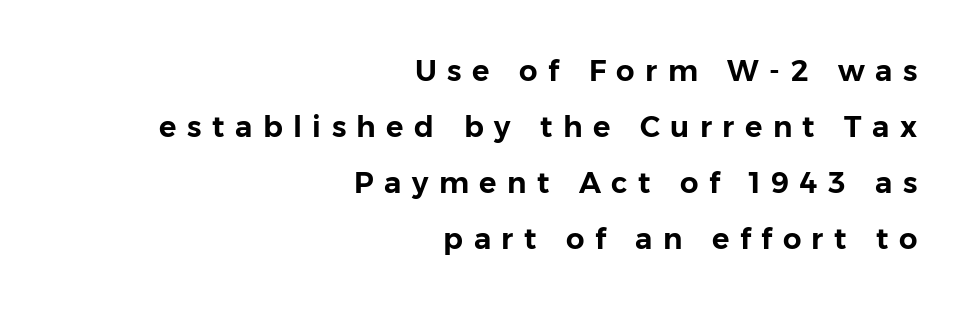
Q: Is the text italic (slanted)? A: No, it is upright.
Q: Is the typeface a serif or a sans-serif typeface? A: Sans-serif.
Q: Is the text underlined? A: No.
Q: How is the paragraph aligned? A: Right-aligned.
Q: Is the spacing between letters normal or unusually wide? A: Unusually wide.
Q: Is the spacing between lines tight, normal or loose? A: Loose.
Q: Width (condensed, normal, or wide)? A: Normal.
Q: Stroke contrast? A: Low.
Q: x-height? A: Medium.
Q: Monospaced? A: No.
